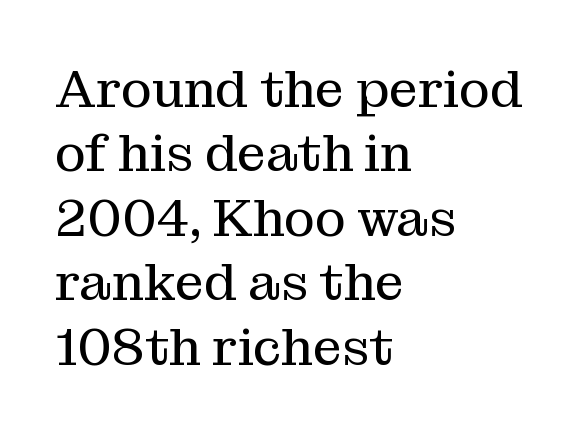
The image shows 52 px regular-weight serif type, upright; set left-aligned, line spacing 1.24x, normal letter spacing, not underlined; medium stroke contrast and a medium x-height.
